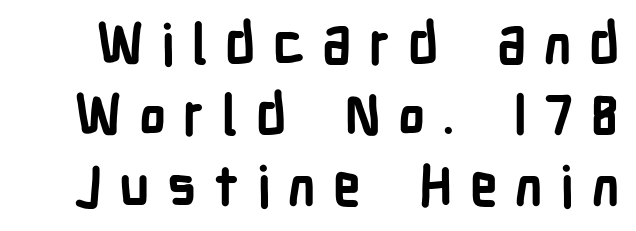
{"serif": "no", "italic": "no", "bold": "yes", "weight": "bold", "width": "condensed", "stroke_contrast": "low", "x_height": "medium", "monospaced": "no", "underline": "no", "line_spacing": "normal", "line_spacing_ratio": 1.29, "letter_spacing": "wide", "letter_spacing_em": 0.31, "glyph_px": 55}
